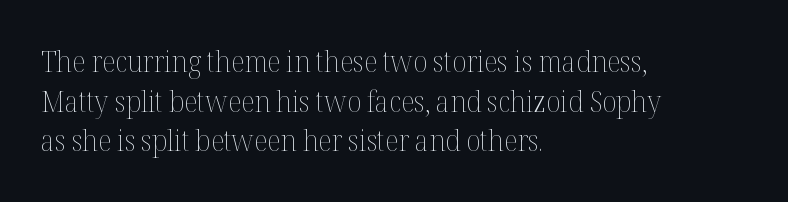
Q: Is the text bold? A: No.
Q: Is the text italic (slanted)? A: No, it is upright.
Q: Is the text underlined? A: No.
Q: How is the paragraph aligned? A: Left-aligned.
Q: Is the spacing between letters normal or unusually wide? A: Normal.
Q: Is the spacing between lines tight, normal or loose? A: Normal.
Q: Width (condensed, normal, or wide)? A: Normal.
Q: Stroke contrast? A: Medium.
Q: x-height? A: Medium.
Q: Monospaced? A: No.
